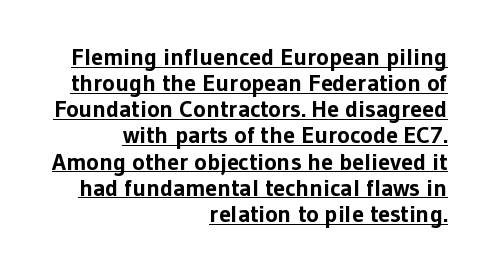
Q: Is the text bold? A: Yes.
Q: Is the text italic (slanted)? A: No, it is upright.
Q: Is the text underlined? A: Yes.
Q: How is the paragraph aligned? A: Right-aligned.
Q: Is the spacing between letters normal or unusually wide? A: Normal.
Q: Is the spacing between lines tight, normal or loose? A: Tight.
